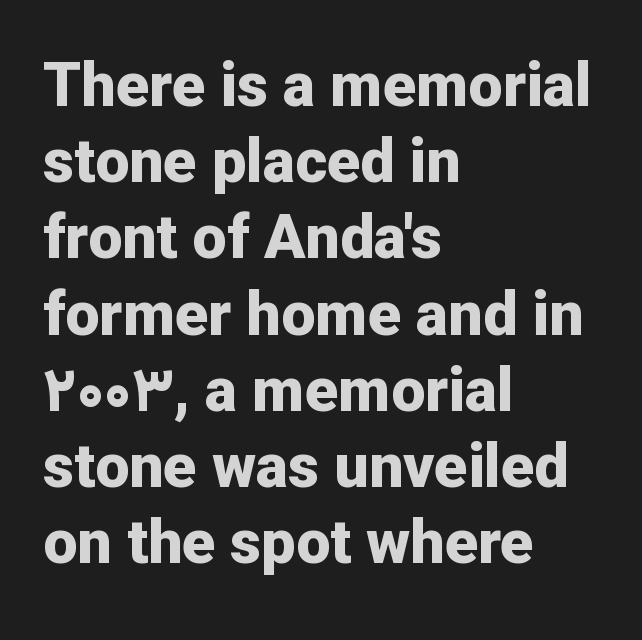
Q: Is the text bold? A: Yes.
Q: Is the text italic (slanted)? A: No, it is upright.
Q: Is the typeface a serif or a sans-serif typeface? A: Sans-serif.
Q: Is the text underlined? A: No.
Q: How is the paragraph aligned? A: Left-aligned.
Q: Is the spacing between letters normal or unusually wide? A: Normal.
Q: Is the spacing between lines tight, normal or loose? A: Normal.
Q: Width (condensed, normal, or wide)? A: Normal.
Q: Stroke contrast? A: Low.
Q: x-height? A: Medium.
Q: Monospaced? A: No.
